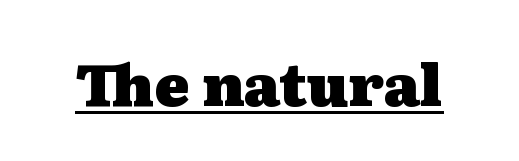
Do the characters align in a grid? No, the font is proportional. The letterforms sit shoulder to shoulder at normal distance. When letters stand straight like this, we call the style roman or upright. A rule runs beneath these lines of type. Each letter's strokes conclude with small projecting serifs. Bold? Absolutely — the strokes are thick and heavy.
